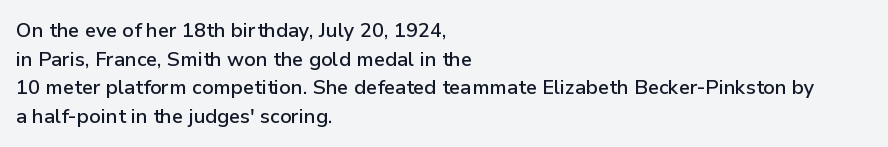
Every character sits straight up, as roman type does. The glyphs are unaccompanied by any horizontal stroke below them. Normally led — the rows are evenly, conventionally spaced. If you drew a ruler down the left edge, every line would touch it. The type is set solid horizontally, with unmodified tracking.
